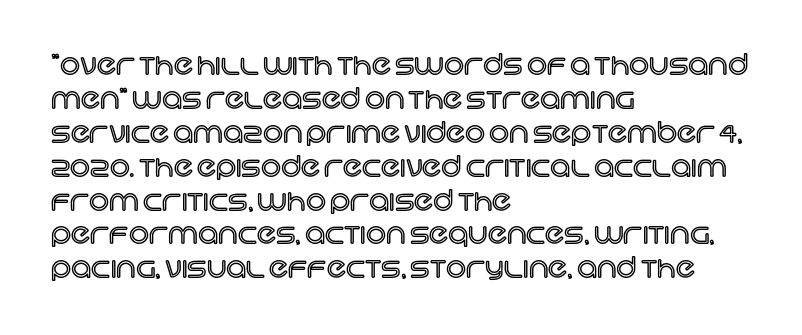
The image shows 28 px text type, upright; set left-aligned, line spacing 1.21x, normal letter spacing, not underlined; a large x-height.
